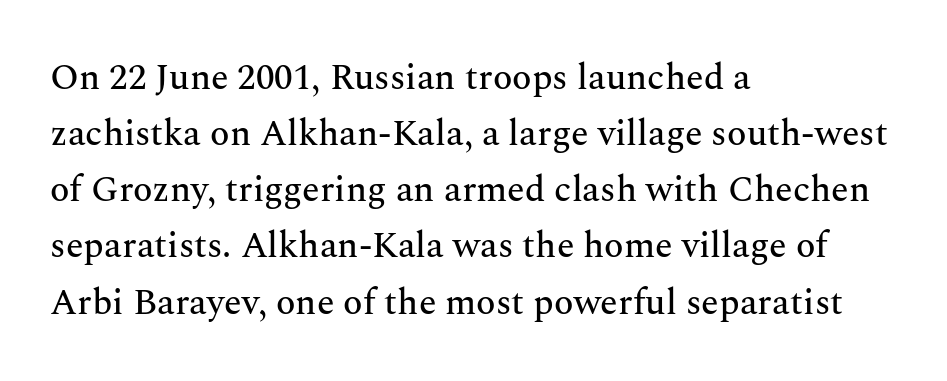
{"serif": "yes", "italic": "no", "width": "normal", "stroke_contrast": "medium", "x_height": "medium", "monospaced": "no", "underline": "no", "align": "left", "line_spacing": "normal", "line_spacing_ratio": 1.56, "letter_spacing": "normal", "letter_spacing_em": 0.0, "glyph_px": 36}
